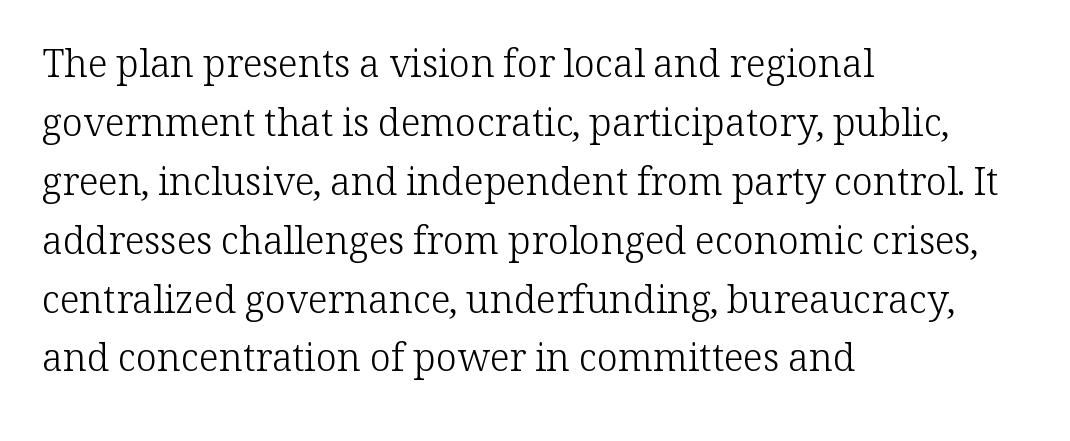
Anything drawn beneath the words? Only blank space. Ascenders rise straight up at ninety degrees. Evenly set lines give the paragraph a standard silhouette. Visually the block forms a straight wall on the left and a jagged coastline on the right. Look at the tracking — it's just the regular setting, nothing added. Regarding serifs, this sample has them.
